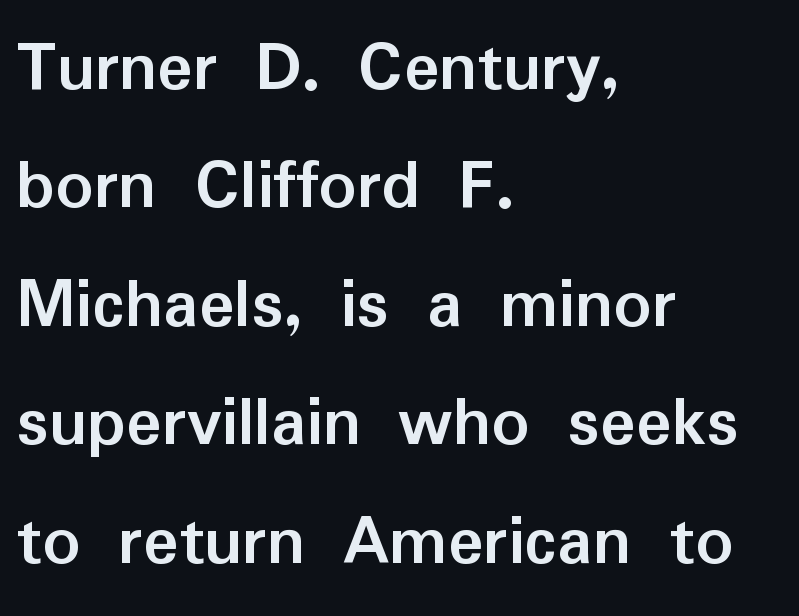
Q: Is the text bold? A: Yes.
Q: Is the text italic (slanted)? A: No, it is upright.
Q: Is the typeface a serif or a sans-serif typeface? A: Sans-serif.
Q: Is the text underlined? A: No.
Q: How is the paragraph aligned? A: Left-aligned.
Q: Is the spacing between letters normal or unusually wide? A: Normal.
Q: Is the spacing between lines tight, normal or loose? A: Normal.
Q: Width (condensed, normal, or wide)? A: Normal.
Q: Stroke contrast? A: Low.
Q: x-height? A: Medium.
Q: Monospaced? A: No.
